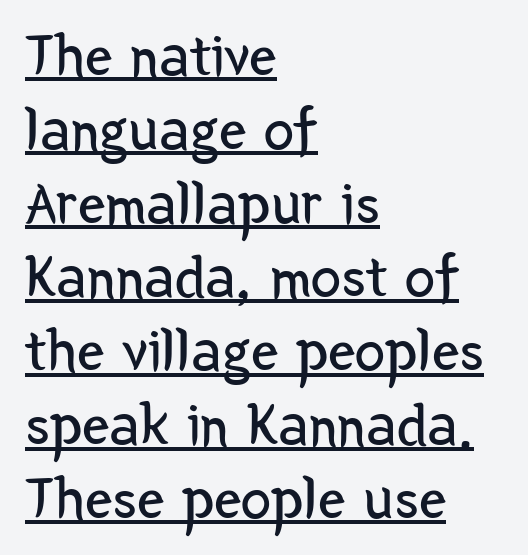
Q: Is the text bold? A: No.
Q: Is the text italic (slanted)? A: No, it is upright.
Q: Is the typeface a serif or a sans-serif typeface? A: Sans-serif.
Q: Is the text underlined? A: Yes.
Q: How is the paragraph aligned? A: Left-aligned.
Q: Is the spacing between letters normal or unusually wide? A: Normal.
Q: Width (condensed, normal, or wide)? A: Condensed.
Q: Stroke contrast? A: Low.
Q: x-height? A: Medium.
Q: Monospaced? A: No.
